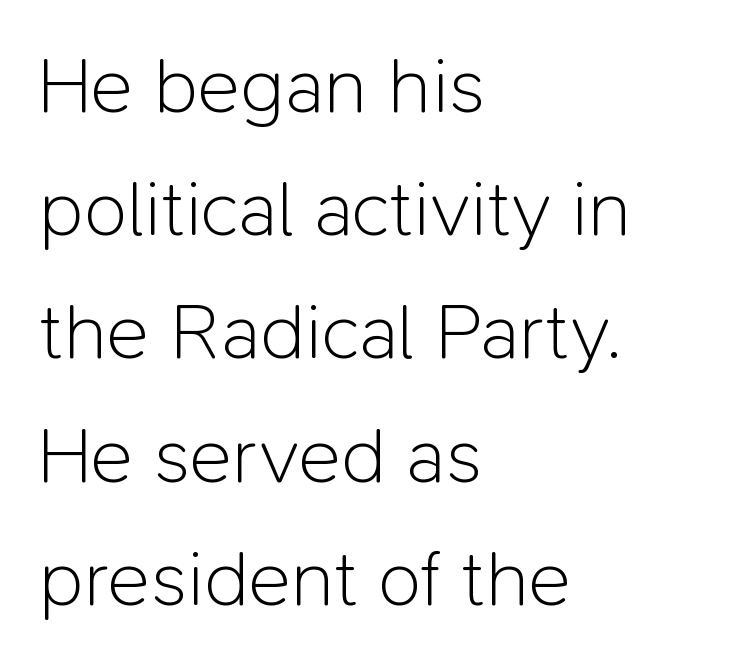
The image shows 80 px light sans-serif type, upright; set left-aligned, normal line spacing (1.54x), normal letter spacing, not underlined; low stroke contrast and a medium x-height.
